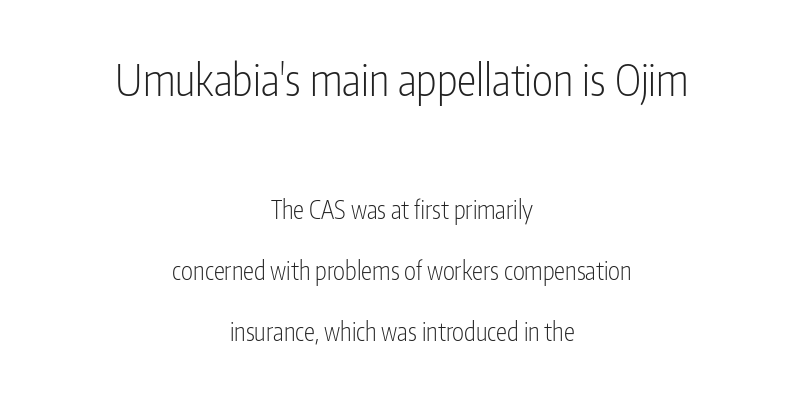
Observe the absence of serifs on each vertical stroke in this sample. This sample has the flowing, uneven cadence of proportional lettering. Summary of weight: not heavy and not bold. Nope, not italic — everything's standing straight.
